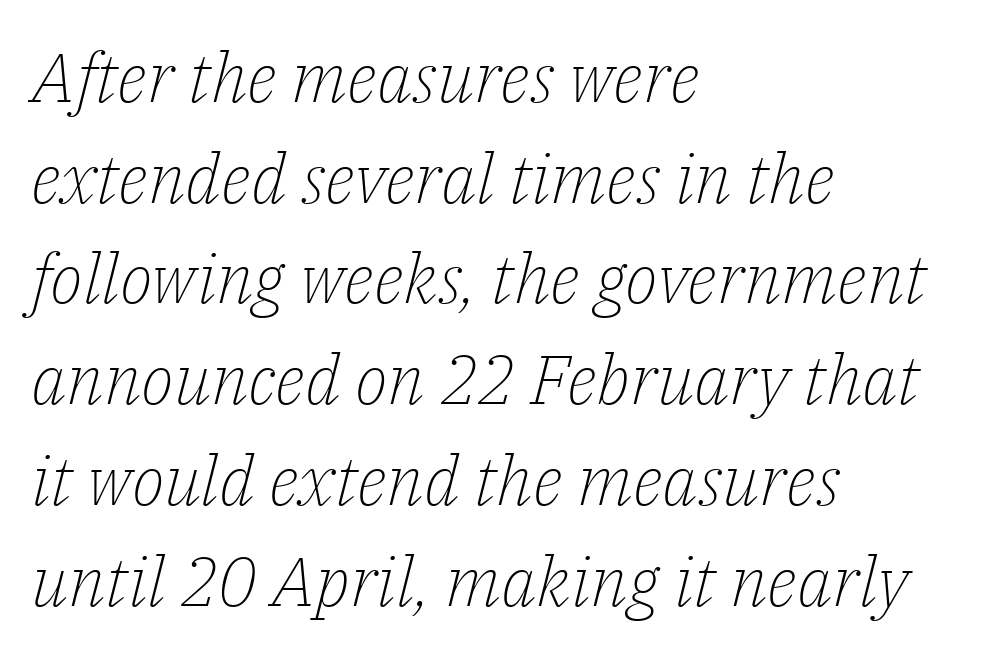
{"serif": "yes", "italic": "yes", "lean": "right", "slant_degrees": 14, "bold": "no", "weight": "light", "width": "normal", "stroke_contrast": "low", "x_height": "medium", "monospaced": "no", "underline": "no", "align": "left", "line_spacing": "normal", "line_spacing_ratio": 1.46, "letter_spacing": "normal", "letter_spacing_em": 0.0, "glyph_px": 69}
